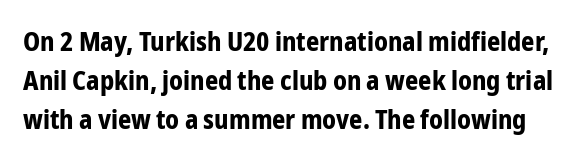
The image shows 26 px bold type, upright; set normal line spacing (1.5x), normal letter spacing, not underlined.
